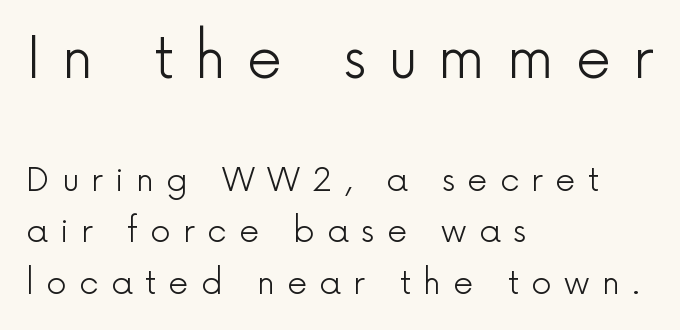
Think of a printed novel: that variable character pitch is what you see here. Typographically, this falls in the sans-serif category. Compared with typical paragraphs, the rows here are spaced about the same. Ink coverage per letter is moderate at most. Has an underline been added? It has not.
